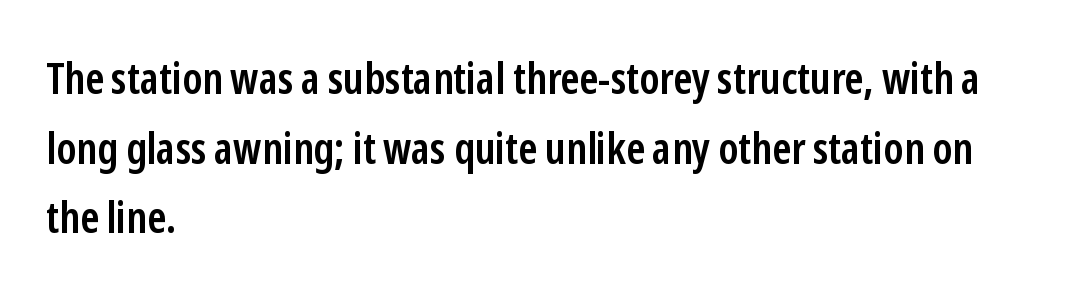
Q: Is the text bold? A: Semi-bold.
Q: Is the text italic (slanted)? A: No, it is upright.
Q: Is the typeface a serif or a sans-serif typeface? A: Sans-serif.
Q: Is the text underlined? A: No.
Q: How is the paragraph aligned? A: Left-aligned.
Q: Is the spacing between letters normal or unusually wide? A: Normal.
Q: Is the spacing between lines tight, normal or loose? A: Normal.
Q: Width (condensed, normal, or wide)? A: Condensed.
Q: Stroke contrast? A: Low.
Q: x-height? A: Medium.
Q: Monospaced? A: No.
